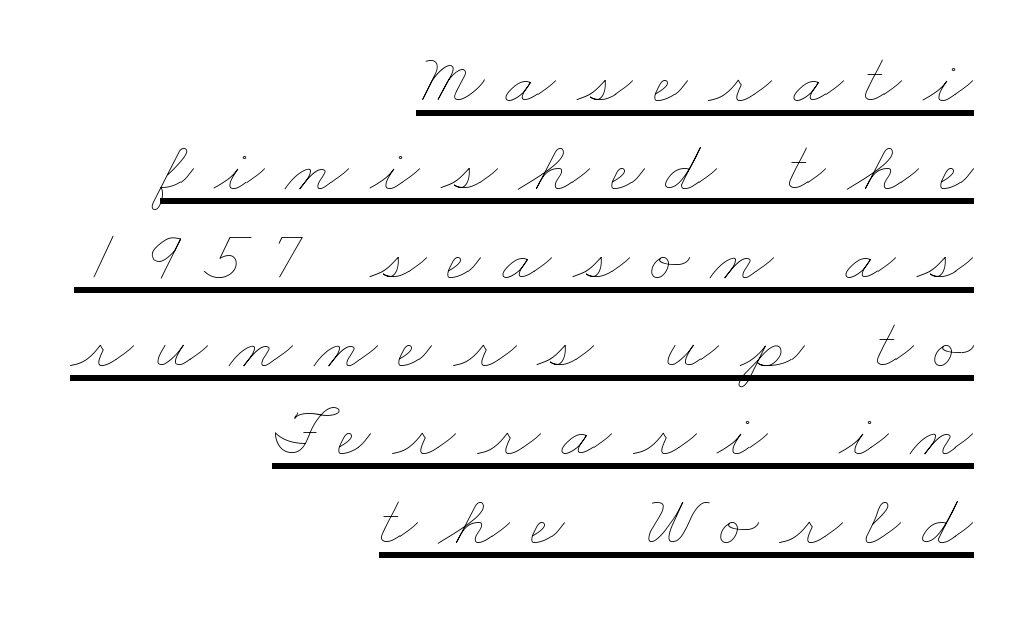
The image shows 73 px thin, wide type; set right-aligned, line spacing 1.21x, unusually wide letter spacing (+0.29 em), underlined; low stroke contrast and a small x-height.
